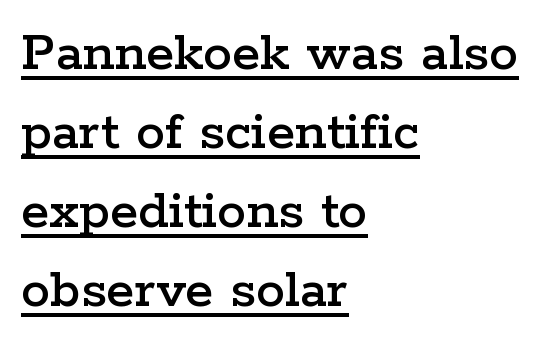
Spacing verdict: proportional, widths tailored to each character. The designer left line spacing at the default. In CSS terms this would be text-align: left. The letters stand upright; this is a roman face. You could call the tracking neutral — neither tight nor loose.
